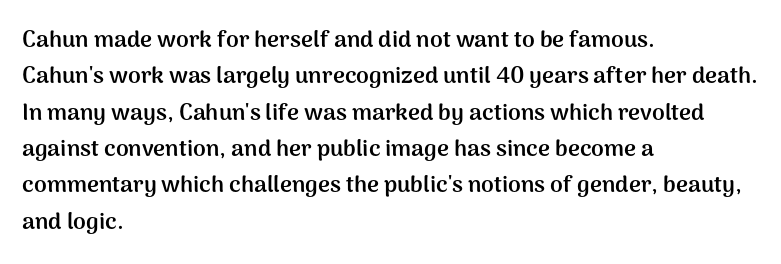
The image shows 23 px bold type, upright; set left-aligned, normal line spacing (1.58x), normal letter spacing, not underlined.
